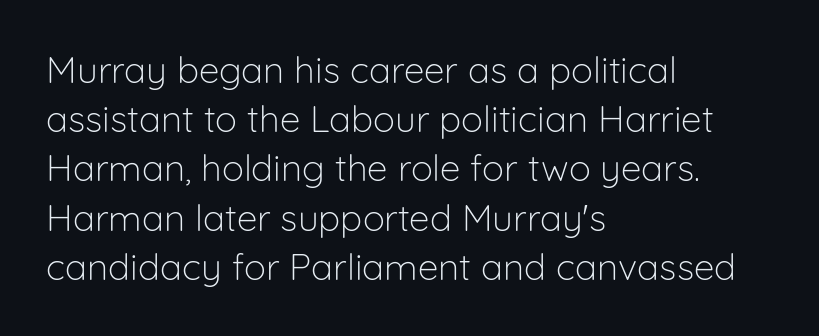
You could call the tracking neutral — neither tight nor loose. Students, observe: this is what conventionally led text looks like. These lines are rendered in a variable-pitch font. Alignment: flush left.
